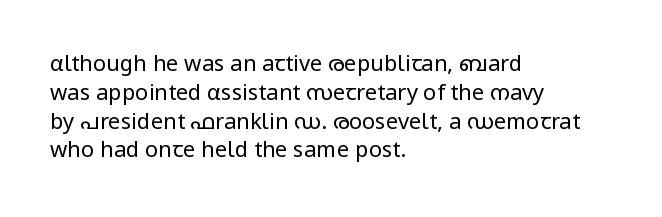
{"italic": "no", "bold": "no", "underline": "no", "align": "left", "line_spacing": "normal", "line_spacing_ratio": 1.31, "letter_spacing": "normal", "letter_spacing_em": 0.0, "glyph_px": 22}
